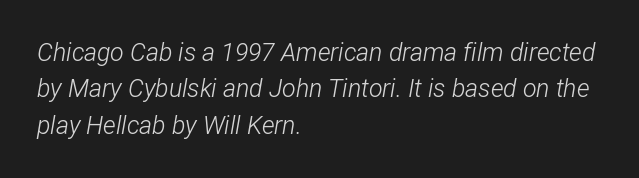
The image shows 25 px text type, italic (leaning right); set left-aligned, normal line spacing (1.46x), normal letter spacing, not underlined.
